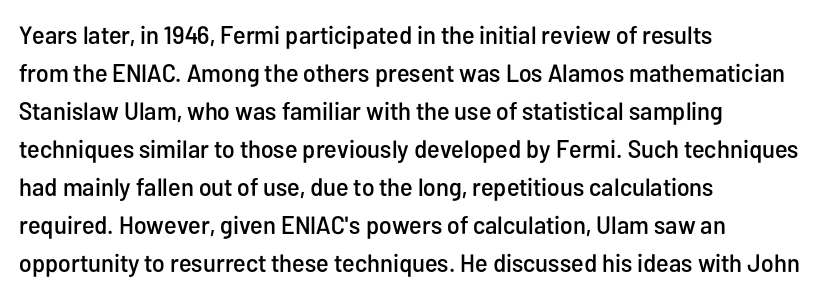
The image shows 25 px text type, upright; set left-aligned, normal line spacing (1.52x), normal letter spacing, not underlined.
